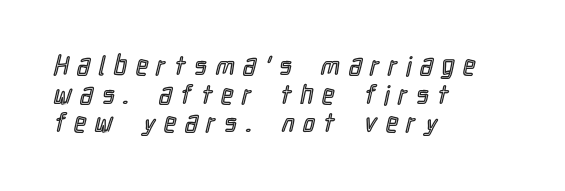
The image shows 26 px text type; set left-aligned, tight line spacing (1.1x), unusually wide letter spacing (+0.35 em), not underlined.
